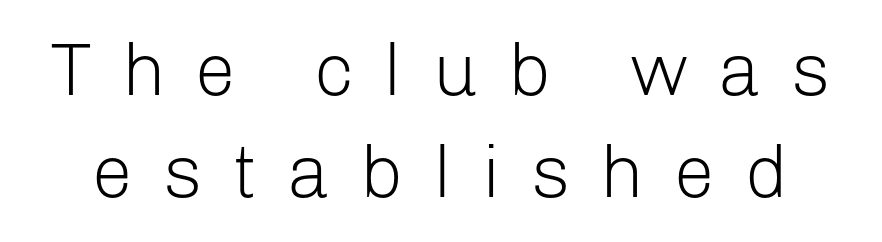
Q: Is the text bold? A: No.
Q: Is the text italic (slanted)? A: No, it is upright.
Q: Is the typeface a serif or a sans-serif typeface? A: Sans-serif.
Q: Is the text underlined? A: No.
Q: Is the spacing between letters normal or unusually wide? A: Unusually wide.
Q: Is the spacing between lines tight, normal or loose? A: Normal.
Q: Width (condensed, normal, or wide)? A: Normal.
Q: Stroke contrast? A: Low.
Q: x-height? A: Medium.
Q: Monospaced? A: No.
